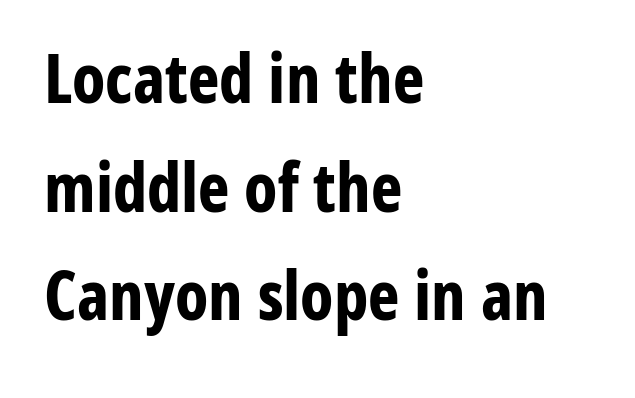
{"serif": "no", "italic": "no", "bold": "yes", "weight": "bold", "width": "condensed", "stroke_contrast": "low", "x_height": "medium", "monospaced": "no", "underline": "no", "align": "left", "line_spacing": "normal", "line_spacing_ratio": 1.62, "letter_spacing": "normal", "letter_spacing_em": 0.0, "glyph_px": 67}
